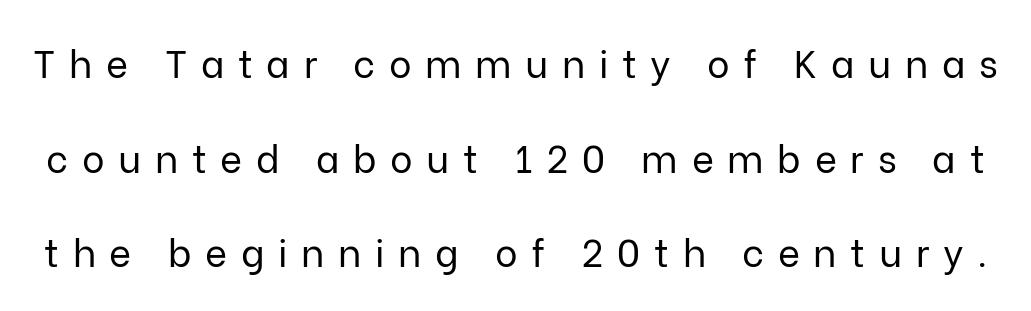
Does extra space separate the letters? Yes, quite a lot of it. Lines of text with bare space underneath. The face used here is proportionally spaced, like ordinary book or web type. Heft: none added — not bold. Are there feet on the stems? There aren't — it's a sans. The specimen reads as upright at a glance.
